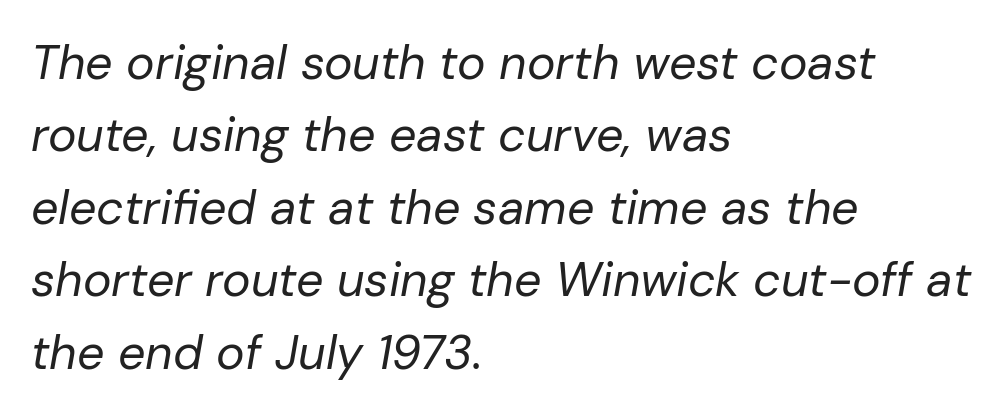
{"italic": "yes", "lean": "right", "slant_degrees": 10, "bold": "no", "weight": "regular", "width": "normal", "stroke_contrast": "low", "x_height": "medium", "monospaced": "no", "underline": "no", "align": "left", "line_spacing": "normal", "line_spacing_ratio": 1.51, "letter_spacing": "normal", "letter_spacing_em": 0.0, "glyph_px": 48}
